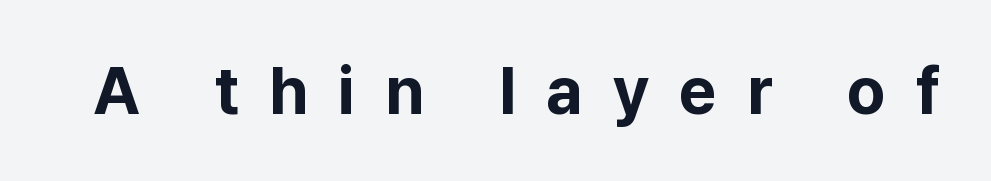
The face used here is proportionally spaced, like ordinary book or web type. Rule under the text: the space is simply empty. A typesetter would label this face a sans. The horizontal fit of the characters is loose and conspicuously gappy. Heft: maximum for text — a bold. This is roman type, the default non-slanted kind.
